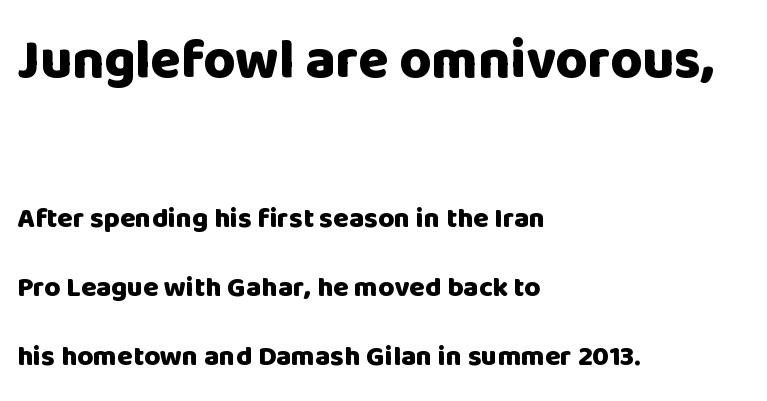
The image shows 55 px heavy sans-serif type, upright; set left-aligned, loose line spacing (2.46x), normal letter spacing, not underlined; the first (top) block is 1.96x larger; low stroke contrast and a large x-height.
